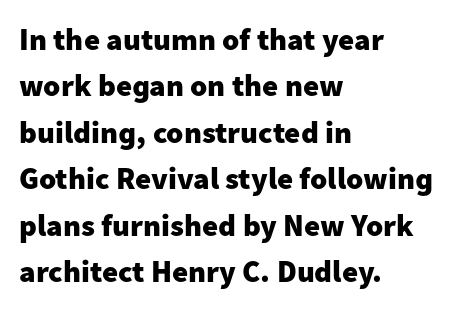
The axis of the letterforms is exactly vertical. Nothing unusual about the tracking: characters are spaced as the font intends. Regarding leading, the lines here are spaced in the standard way. The face used here is proportionally spaced, like ordinary book or web type. The characters look thick and weighty, a clear bold. Unlike a traditional serif, this face leaves its strokes unadorned.
